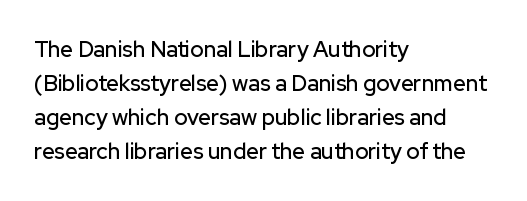
{"italic": "no", "underline": "no", "align": "left", "line_spacing": "normal", "line_spacing_ratio": 1.55, "letter_spacing": "normal", "letter_spacing_em": 0.0, "glyph_px": 22}
